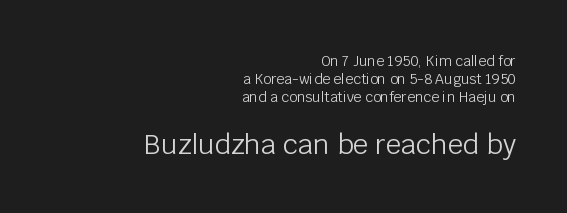
Q: Is the text bold? A: No.
Q: Is the text italic (slanted)? A: No, it is upright.
Q: Is the text underlined? A: No.
Q: How is the paragraph aligned? A: Right-aligned.
Q: Is the spacing between letters normal or unusually wide? A: Normal.
Q: Is the spacing between lines tight, normal or loose? A: Normal.
Q: Which block of text is set in a larger size, the first (top) or the second (bottom)? A: The second (bottom) one.
